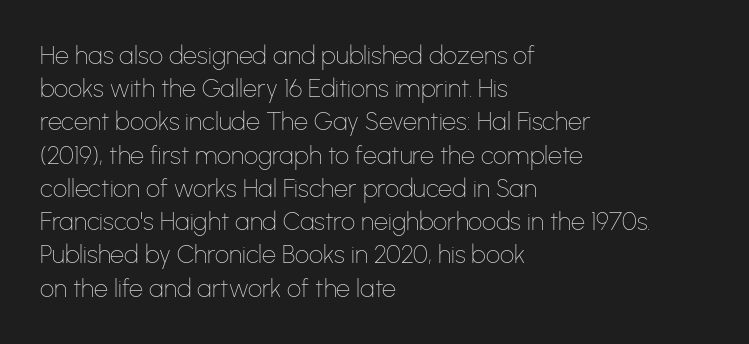
{"italic": "no", "bold": "no", "underline": "no", "align": "left", "line_spacing": "normal", "line_spacing_ratio": 1.33, "letter_spacing": "normal", "letter_spacing_em": 0.0, "glyph_px": 25}
